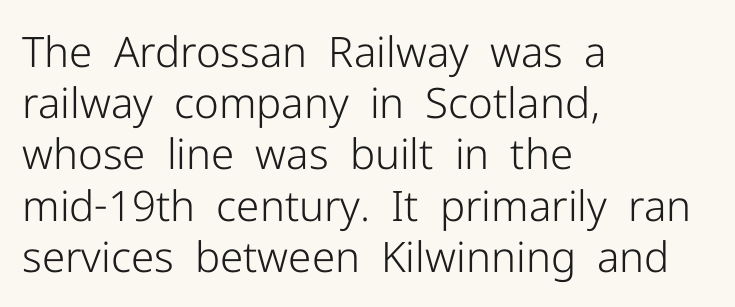
Rule under the text: the space is simply empty. This sample has the flowing, uneven cadence of proportional lettering. Teacher's note: observe the even left margin — that is flush-left alignment. Upright lettering throughout. What kind of face is this? One without serifs — a sans.
